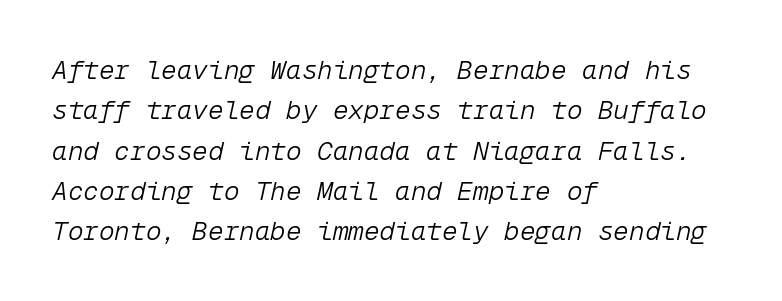
Q: Is the text bold? A: No.
Q: Is the text italic (slanted)? A: Yes, it leans right by about 12 degrees.
Q: Is the text underlined? A: No.
Q: How is the paragraph aligned? A: Left-aligned.
Q: Is the spacing between letters normal or unusually wide? A: Normal.
Q: Is the spacing between lines tight, normal or loose? A: Normal.
